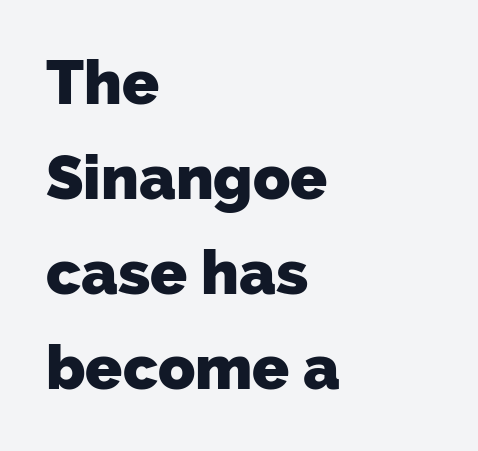
Q: Is the text bold? A: Yes.
Q: Is the typeface a serif or a sans-serif typeface? A: Sans-serif.
Q: Is the text underlined? A: No.
Q: How is the paragraph aligned? A: Left-aligned.
Q: Is the spacing between letters normal or unusually wide? A: Normal.
Q: Is the spacing between lines tight, normal or loose? A: Normal.
Q: Width (condensed, normal, or wide)? A: Normal.
Q: Stroke contrast? A: Low.
Q: x-height? A: Medium.
Q: Monospaced? A: No.
